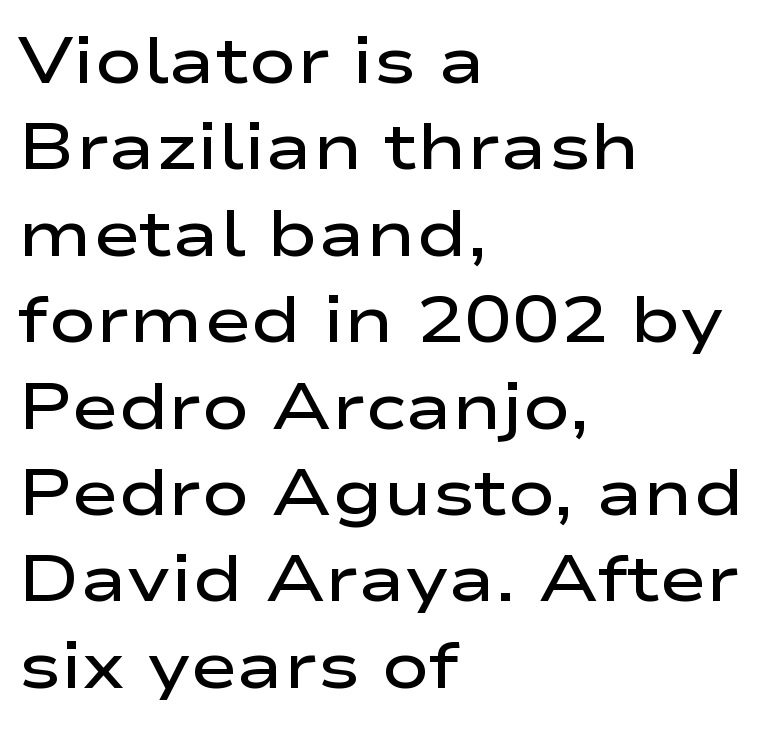
{"serif": "no", "italic": "no", "bold": "semi", "weight": "semibold", "width": "wide", "stroke_contrast": "low", "x_height": "medium", "monospaced": "no", "underline": "no", "align": "left", "line_spacing": "normal", "line_spacing_ratio": 1.35, "letter_spacing": "normal", "letter_spacing_em": 0.0, "glyph_px": 64}
